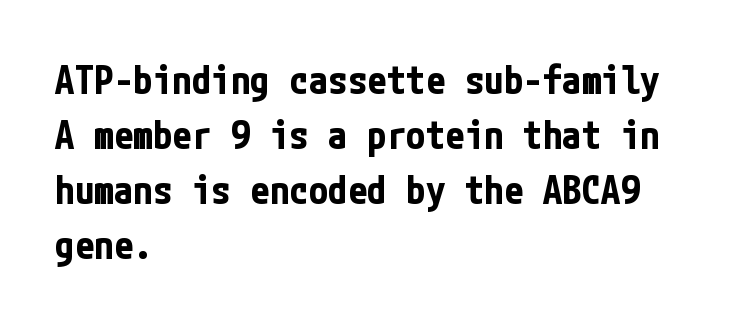
Nobody touched the tracking dial on this one. Bold? Absolutely — the strokes are thick and heavy. The lettering holds an erect, upright posture throughout. Nobody drew a line under any word here.
